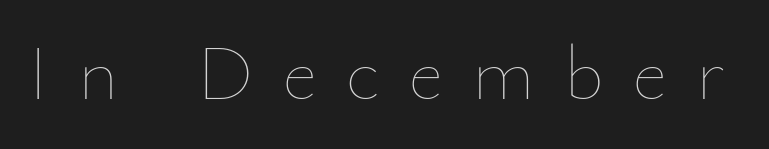
The image shows 78 px thin type, upright; set unusually wide letter spacing (+0.37 em), not underlined; low stroke contrast and a small x-height.
